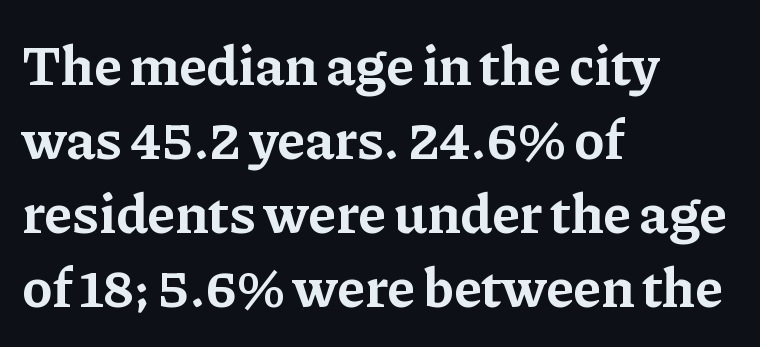
Compared with typical paragraphs, the rows here are spaced about the same. The letters stand upright; this is a roman face. Spacing verdict: proportional, widths tailored to each character. Letters rest on an invisible, unmarked baseline. This sample uses a serif face. The text block is weighted toward the left margin, trailing off unevenly rightward.
